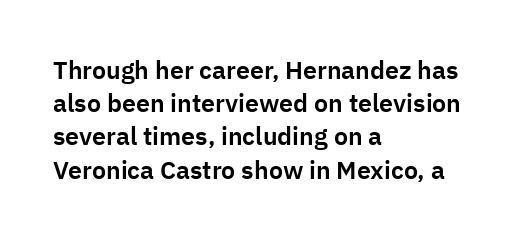
Q: Is the text italic (slanted)? A: No, it is upright.
Q: Is the text underlined? A: No.
Q: How is the paragraph aligned? A: Left-aligned.
Q: Is the spacing between letters normal or unusually wide? A: Normal.
Q: Is the spacing between lines tight, normal or loose? A: Normal.
